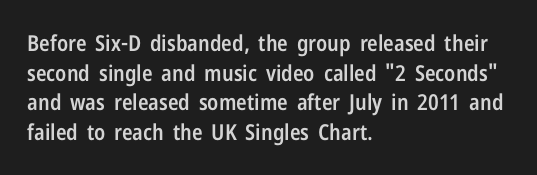
Q: Is the text bold? A: Semi-bold.
Q: Is the text italic (slanted)? A: No, it is upright.
Q: Is the text underlined? A: No.
Q: How is the paragraph aligned? A: Left-aligned.
Q: Is the spacing between letters normal or unusually wide? A: Normal.
Q: Is the spacing between lines tight, normal or loose? A: Normal.
